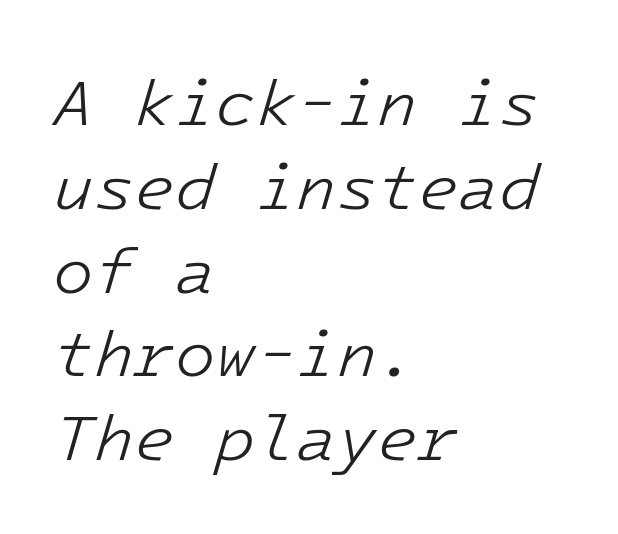
The type is set solid horizontally, with unmodified tracking. In CSS terms this would be text-align: left. Here the designer chose a console-style face with uniform glyph widths. Would a proofreader flag this as italicized? Yes.
